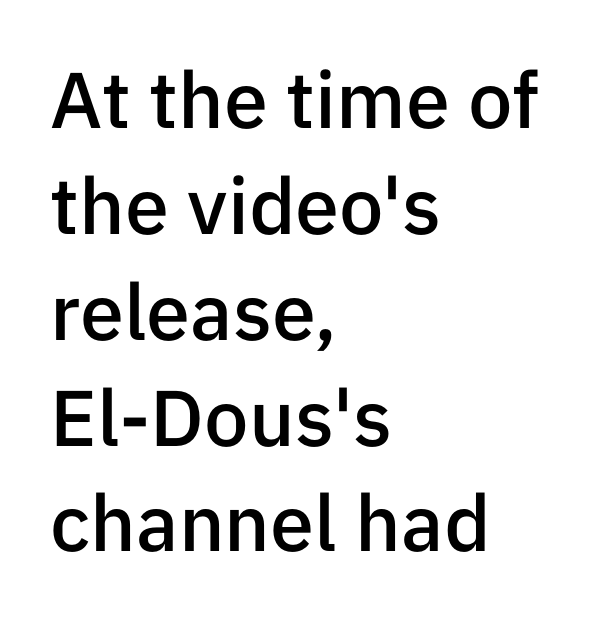
The image shows 79 px semibold sans-serif type, upright; set left-aligned, normal line spacing (1.34x), normal letter spacing, not underlined; low stroke contrast and a medium x-height.
